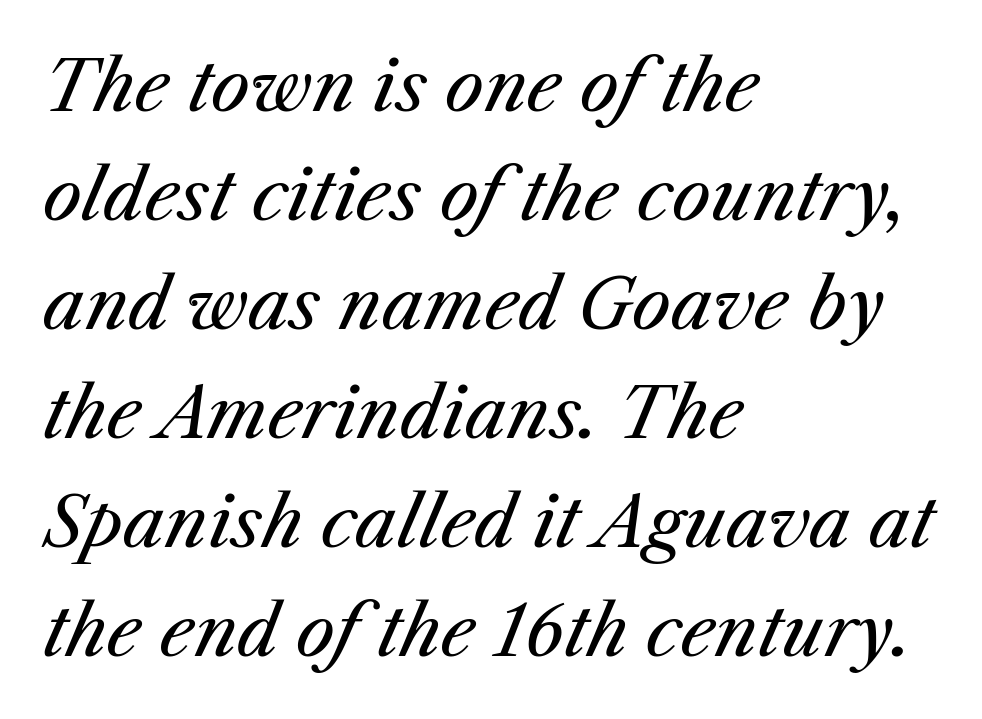
Q: Is the text bold? A: No.
Q: Is the text italic (slanted)? A: Yes, it leans right by about 25 degrees.
Q: Is the text underlined? A: No.
Q: How is the paragraph aligned? A: Left-aligned.
Q: Is the spacing between letters normal or unusually wide? A: Normal.
Q: Is the spacing between lines tight, normal or loose? A: Normal.
Q: Width (condensed, normal, or wide)? A: Normal.
Q: Stroke contrast? A: Medium.
Q: x-height? A: Medium.
Q: Monospaced? A: No.
